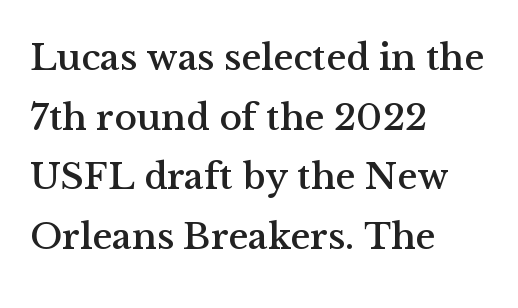
The image shows 38 px serif type, upright; set left-aligned, normal line spacing (1.57x), normal letter spacing, not underlined; medium stroke contrast and a medium x-height.
